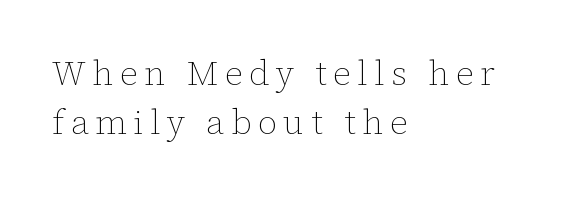
{"italic": "no", "bold": "no", "weight": "thin", "width": "normal", "stroke_contrast": "low", "x_height": "medium", "monospaced": "no", "underline": "no", "align": "left", "line_spacing": "normal", "line_spacing_ratio": 1.45, "glyph_px": 34}
